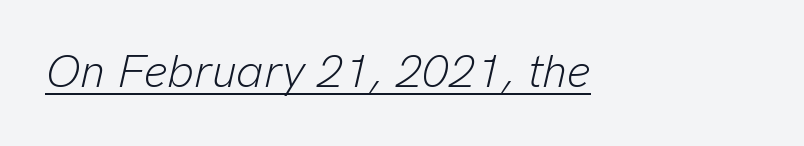
{"italic": "yes", "lean": "right", "slant_degrees": 13, "bold": "no", "weight": "light", "width": "normal", "stroke_contrast": "low", "x_height": "medium", "monospaced": "no", "underline": "yes", "letter_spacing": "normal", "letter_spacing_em": 0.0, "glyph_px": 46}
